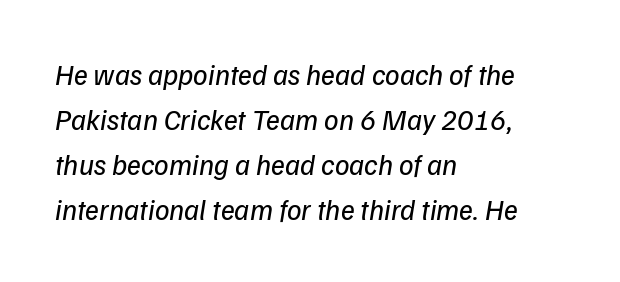
Plain, unruled lines of type. Regarding leading, the lines here are spaced in the standard way. The rendering anchors every line to the left-hand side. This sample uses an oblique cut, with every glyph tilted off the vertical.
